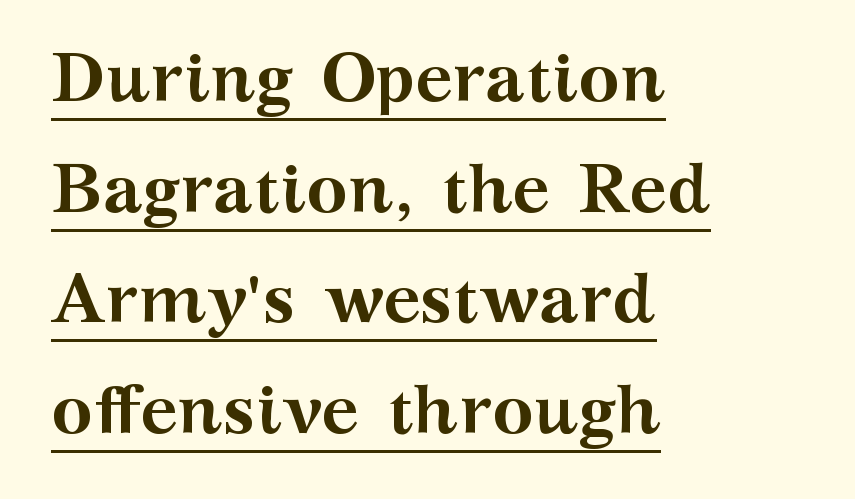
{"serif": "yes", "italic": "no", "bold": "yes", "weight": "semibold", "width": "wide", "stroke_contrast": "medium", "x_height": "medium", "monospaced": "no", "underline": "yes", "align": "left", "line_spacing": "normal", "line_spacing_ratio": 1.58, "letter_spacing": "normal", "letter_spacing_em": 0.0, "glyph_px": 70}
